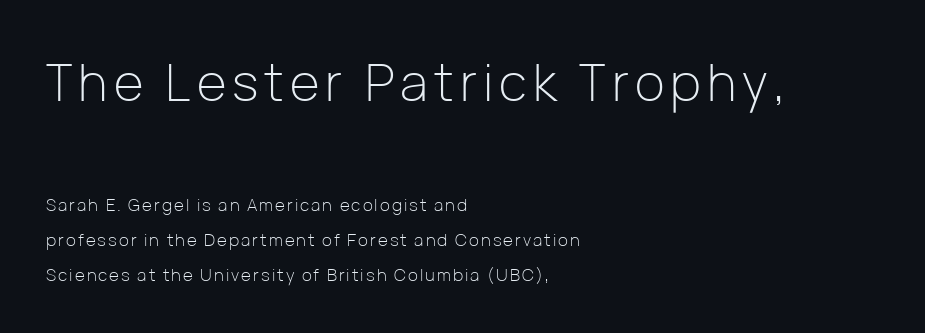
Q: Is the text bold? A: No.
Q: Is the text italic (slanted)? A: No, it is upright.
Q: Is the typeface a serif or a sans-serif typeface? A: Sans-serif.
Q: Is the text underlined? A: No.
Q: How is the paragraph aligned? A: Left-aligned.
Q: Is the spacing between lines tight, normal or loose? A: Loose.
Q: Which block of text is set in a larger size, the first (top) or the second (bottom)? A: The first (top) one.
Q: Width (condensed, normal, or wide)? A: Normal.
Q: Stroke contrast? A: Low.
Q: x-height? A: Medium.
Q: Monospaced? A: No.
